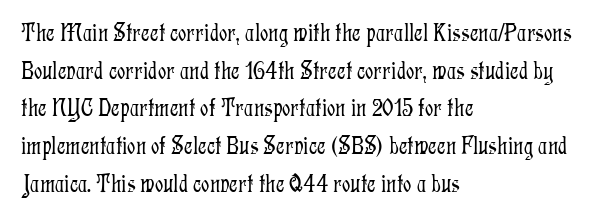
{"italic": "no", "bold": "no", "underline": "no", "align": "left", "line_spacing": "normal", "line_spacing_ratio": 1.45, "letter_spacing": "normal", "letter_spacing_em": 0.0, "glyph_px": 26}
